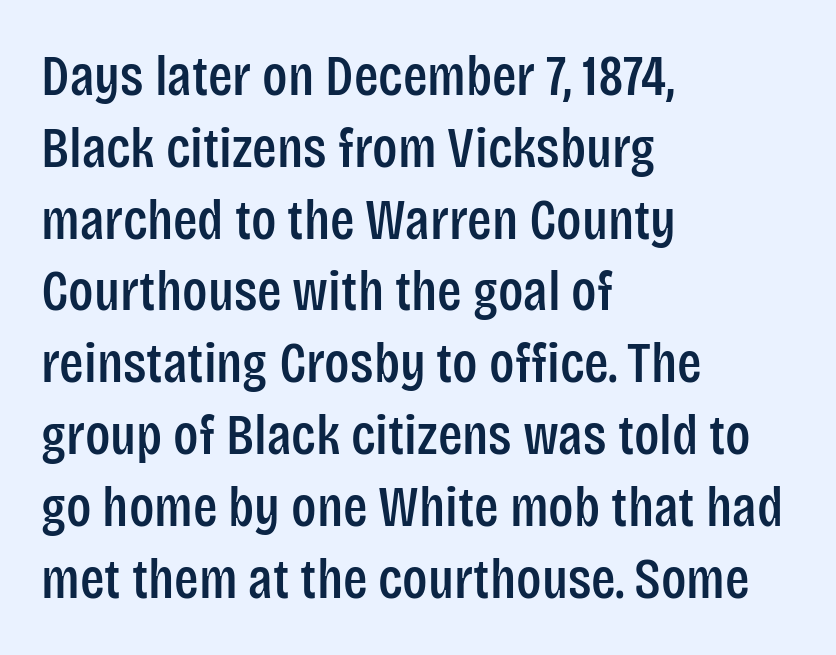
The image shows 57 px condensed sans-serif type, upright; set left-aligned, normal line spacing (1.26x), normal letter spacing, not underlined; low stroke contrast and a large x-height.
